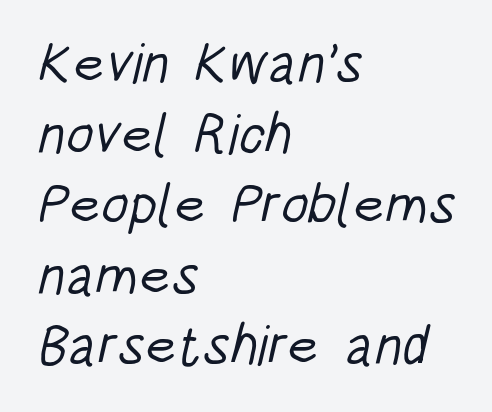
{"serif": "no", "bold": "no", "weight": "light", "width": "condensed", "stroke_contrast": "low", "x_height": "large", "monospaced": "no", "underline": "no", "align": "left", "line_spacing": "normal", "line_spacing_ratio": 1.26, "letter_spacing": "normal", "letter_spacing_em": 0.0, "glyph_px": 56}
